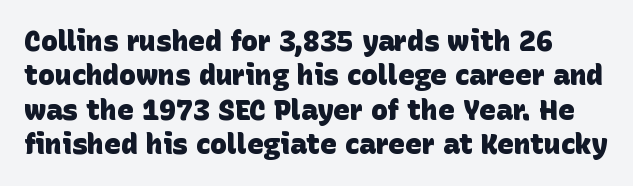
Typesetter's note: full bold, strokes at maximum text heaviness. This sample uses a sans-serif face. Glyph-to-glyph distance matches everyday printed text. A typesetter would call this proportional, since set widths differ per character. This rendering features lettering with no underline.
